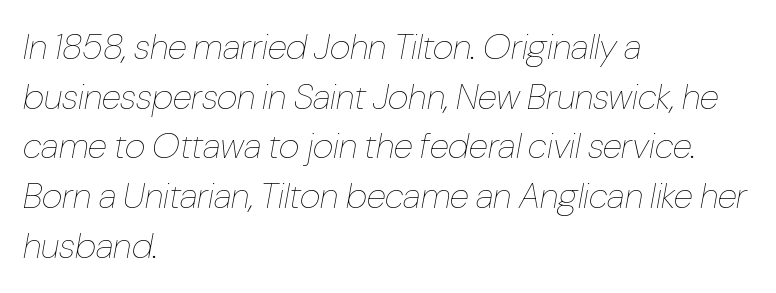
Q: Is the text bold? A: No.
Q: Is the text italic (slanted)? A: Yes, it leans right by about 10 degrees.
Q: Is the text underlined? A: No.
Q: How is the paragraph aligned? A: Left-aligned.
Q: Is the spacing between letters normal or unusually wide? A: Normal.
Q: Is the spacing between lines tight, normal or loose? A: Normal.
Q: Width (condensed, normal, or wide)? A: Condensed.
Q: Stroke contrast? A: Low.
Q: x-height? A: Medium.
Q: Monospaced? A: No.
